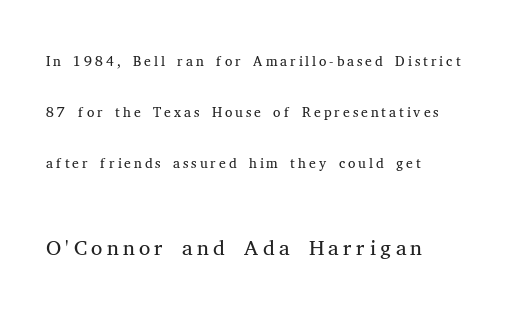
Note the varied advance widths — an 'i' is clearly narrower than an 'm'. The designer went with a serif here, giving each stem small feet. The cut favours lightness, reaching ordinary text weight at its darkest. Unlike italic type, these characters show no tilt at all. A student would notice the bottom passage is typeset larger than what precedes it.
